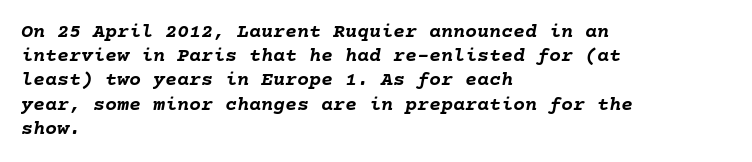
The image shows 20 px bold type, italic (leaning right); set left-aligned, line spacing 1.21x, normal letter spacing, not underlined.
